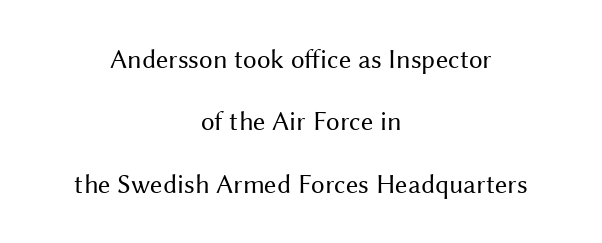
The image shows 27 px text type, upright; set centered, loose line spacing (2.31x), normal letter spacing, not underlined.
